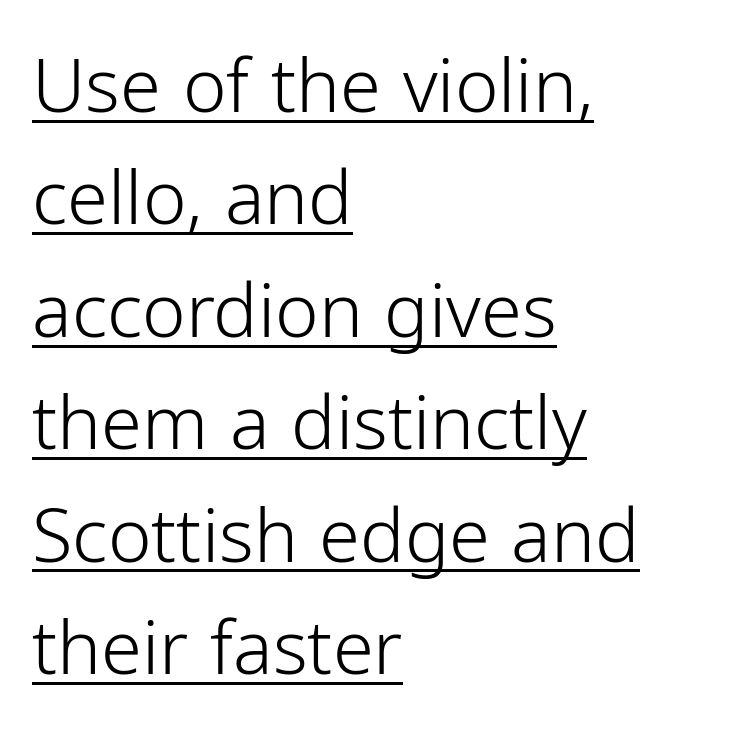
{"serif": "no", "italic": "no", "bold": "no", "weight": "light", "width": "normal", "stroke_contrast": "low", "x_height": "medium", "monospaced": "no", "underline": "yes", "align": "left", "line_spacing": "normal", "line_spacing_ratio": 1.52, "letter_spacing": "normal", "letter_spacing_em": 0.0, "glyph_px": 74}
